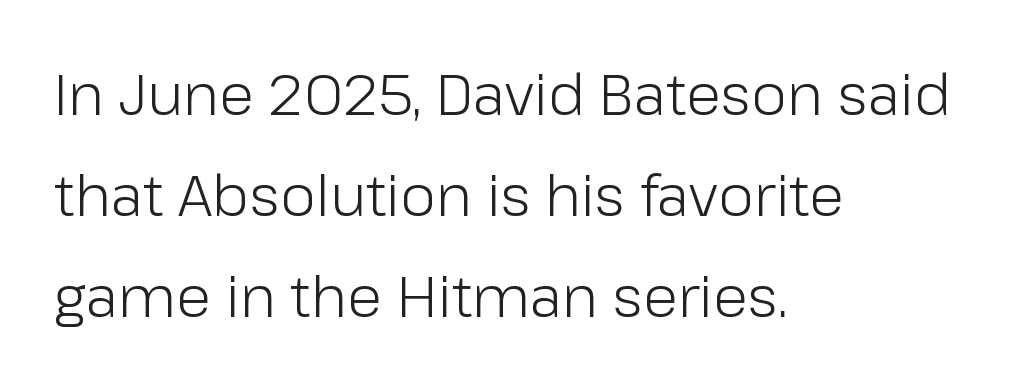
Q: Is the text bold? A: No.
Q: Is the text italic (slanted)? A: No, it is upright.
Q: Is the typeface a serif or a sans-serif typeface? A: Sans-serif.
Q: Is the text underlined? A: No.
Q: How is the paragraph aligned? A: Left-aligned.
Q: Is the spacing between letters normal or unusually wide? A: Normal.
Q: Width (condensed, normal, or wide)? A: Normal.
Q: Stroke contrast? A: Low.
Q: x-height? A: Medium.
Q: Monospaced? A: No.
